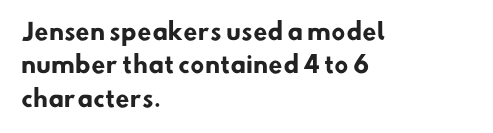
Has an underline been added? It has not. Evenly set lines give the paragraph a standard silhouette. No extra tracking has been applied to these lines. Every letter is thick-stroked: bold, no question. These lines stack with their left ends in a neat column.
